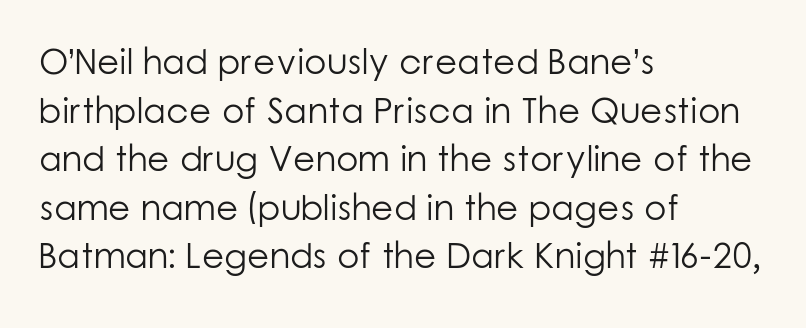
Each new line begins a customary step beneath the previous one. Character widths vary here, with narrow letters taking less room than wide ones. Glyph-to-glyph distance matches everyday printed text. The rendering anchors every line to the left-hand side.
